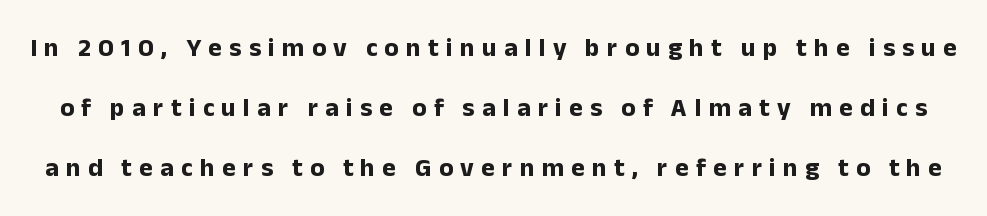
Loose tracking; the words dissolve into strings of separated letters. The letters are bold, with thick, heavy strokes. Plain, unruled lines of type. Vertically, the passage feels expansive, rows floating well apart. A typesetter would mark this as roman, not italic.
